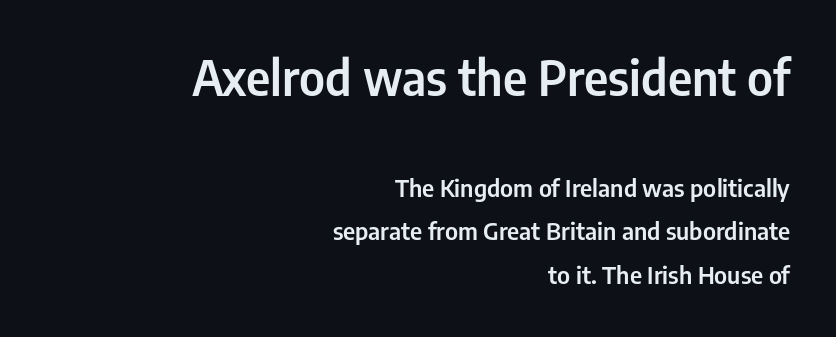
{"serif": "no", "italic": "no", "width": "condensed", "stroke_contrast": "low", "x_height": "medium", "monospaced": "no", "underline": "no", "align": "right", "line_spacing_ratio": 1.82, "letter_spacing": "normal", "letter_spacing_em": 0.0, "larger_block": "first", "size_ratio": 2.0, "glyph_px": 48}
